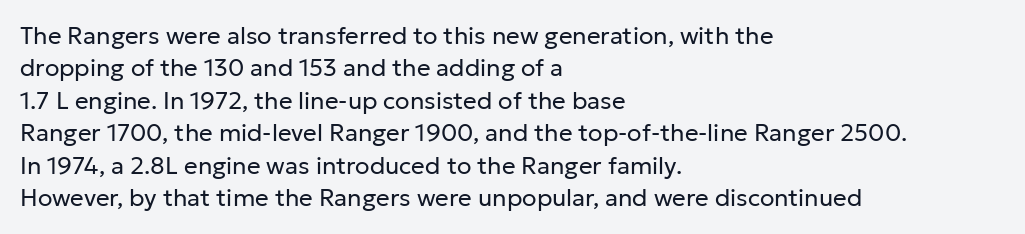
Q: Is the text bold? A: No.
Q: Is the text italic (slanted)? A: No, it is upright.
Q: Is the text underlined? A: No.
Q: How is the paragraph aligned? A: Left-aligned.
Q: Is the spacing between letters normal or unusually wide? A: Normal.
Q: Is the spacing between lines tight, normal or loose? A: Normal.
